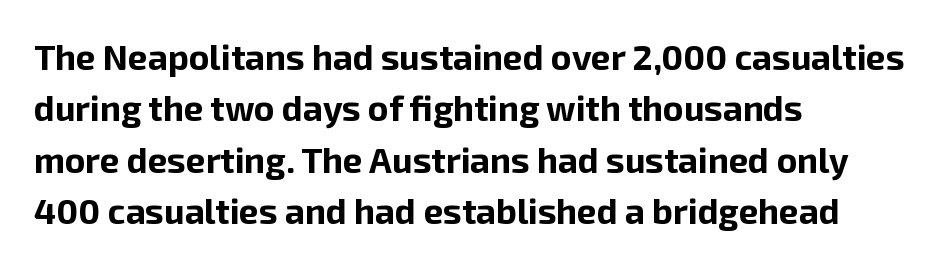
The image shows 35 px bold sans-serif type, upright; set left-aligned, normal line spacing (1.47x), normal letter spacing, not underlined; low stroke contrast and a medium x-height.
